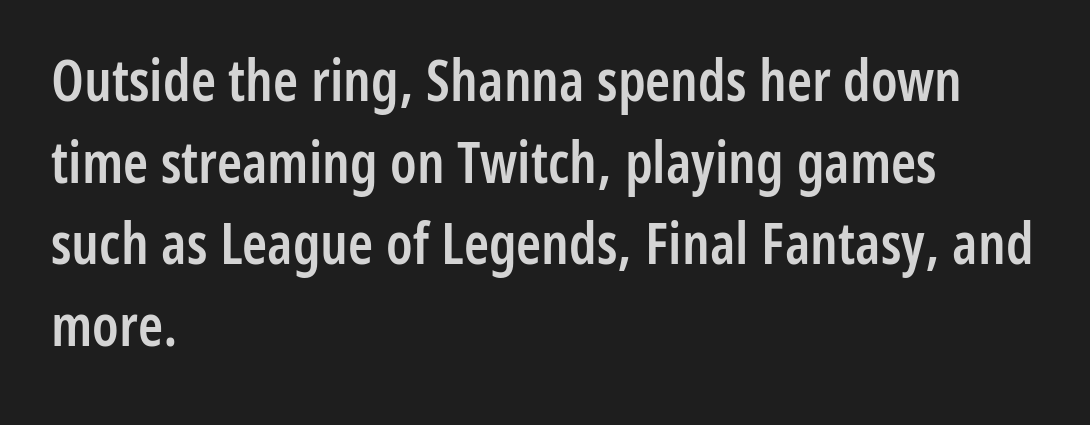
{"serif": "no", "italic": "no", "bold": "semi", "weight": "semibold", "width": "condensed", "stroke_contrast": "low", "x_height": "medium", "monospaced": "no", "underline": "no", "align": "left", "line_spacing": "normal", "line_spacing_ratio": 1.43, "letter_spacing": "normal", "letter_spacing_em": 0.0, "glyph_px": 57}
